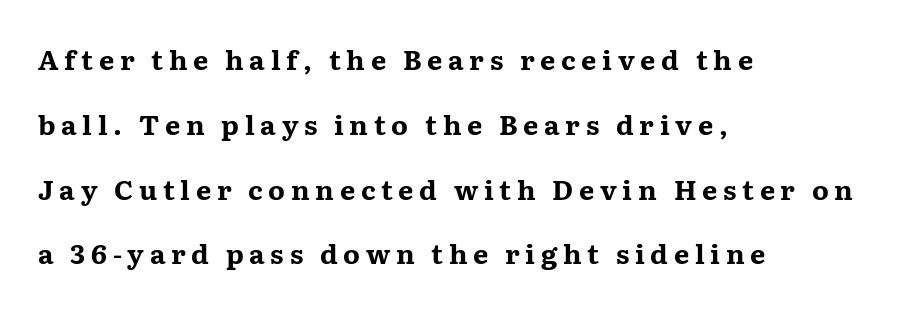
{"italic": "no", "bold": "yes", "underline": "no", "align": "left", "line_spacing": "loose", "line_spacing_ratio": 2.4, "letter_spacing": "wide", "letter_spacing_em": 0.21, "glyph_px": 27}
